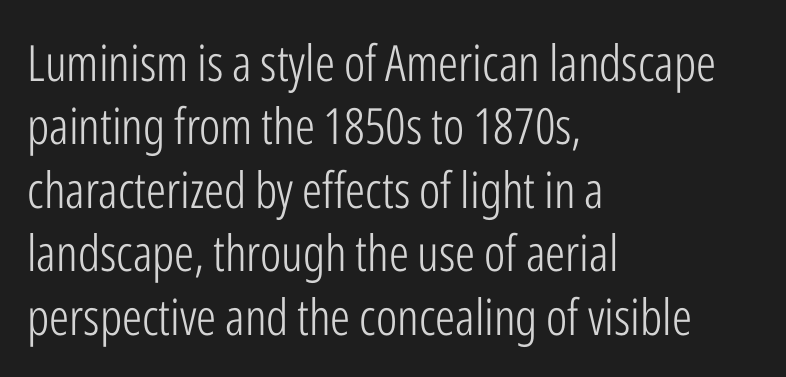
Q: Is the text bold? A: No.
Q: Is the text italic (slanted)? A: No, it is upright.
Q: Is the typeface a serif or a sans-serif typeface? A: Sans-serif.
Q: Is the text underlined? A: No.
Q: How is the paragraph aligned? A: Left-aligned.
Q: Is the spacing between letters normal or unusually wide? A: Normal.
Q: Is the spacing between lines tight, normal or loose? A: Normal.
Q: Width (condensed, normal, or wide)? A: Condensed.
Q: Stroke contrast? A: Low.
Q: x-height? A: Medium.
Q: Monospaced? A: No.
